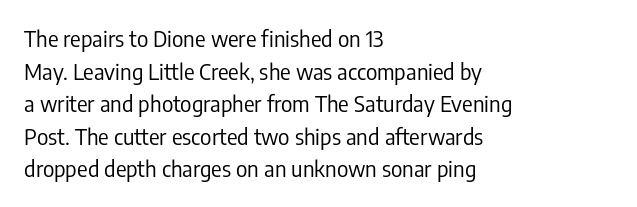
Rows of type keep a routine distance in the vertical direction. The space beneath each line is pristine and unruled. Which margin do the lines hug? The left one — the right edge is uneven. The letterforms sit shoulder to shoulder at normal distance.
